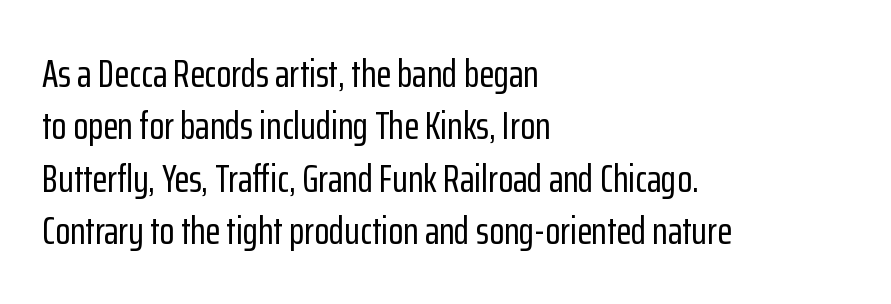
The image shows 39 px condensed sans-serif type, upright; set left-aligned, normal line spacing (1.34x), normal letter spacing, not underlined; low stroke contrast and a medium x-height.
